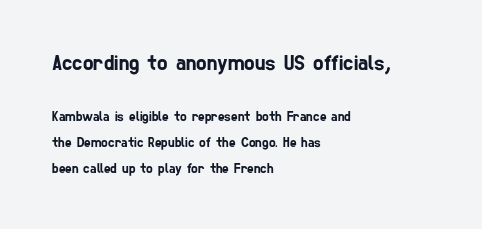
Each row of text sits above clean, open space. The initial chunk of copy outweighs the following chunk in type size. Look at the tracking — it's just the regular setting, nothing added. Reading down the block, your eye returns to a fixed left position each line.
